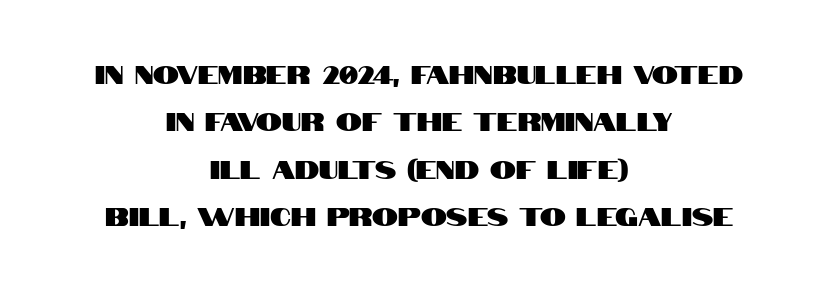
The image shows 26 px text type, upright; set centered, line spacing 1.82x, normal letter spacing, not underlined.
